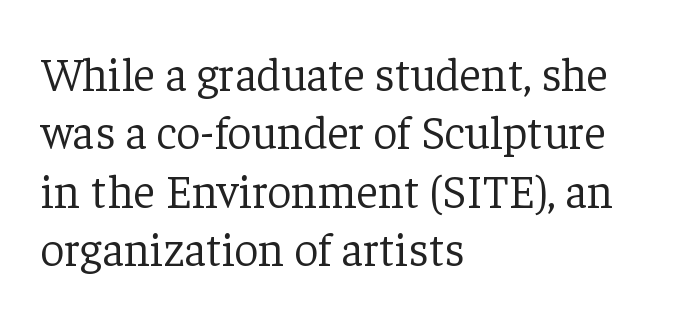
Q: Is the text bold? A: No.
Q: Is the text italic (slanted)? A: No, it is upright.
Q: Is the typeface a serif or a sans-serif typeface? A: Serif.
Q: Is the text underlined? A: No.
Q: How is the paragraph aligned? A: Left-aligned.
Q: Is the spacing between letters normal or unusually wide? A: Normal.
Q: Width (condensed, normal, or wide)? A: Normal.
Q: Stroke contrast? A: Low.
Q: x-height? A: Medium.
Q: Monospaced? A: No.
